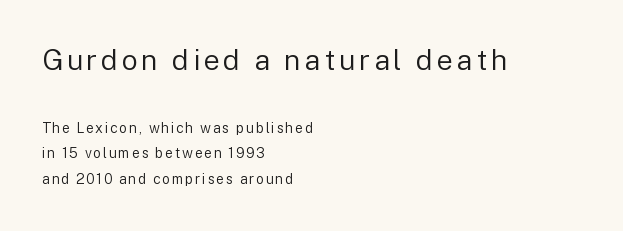
The image shows 29 px regular-weight sans-serif type, upright; set left-aligned, line spacing 1.84x, not underlined; the first (top) block is 2.07x larger; low stroke contrast and a medium x-height.
